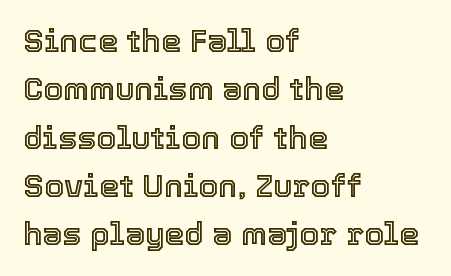
The image shows 32 px text type, upright; set left-aligned, normal line spacing (1.51x), normal letter spacing, not underlined; a medium x-height.
